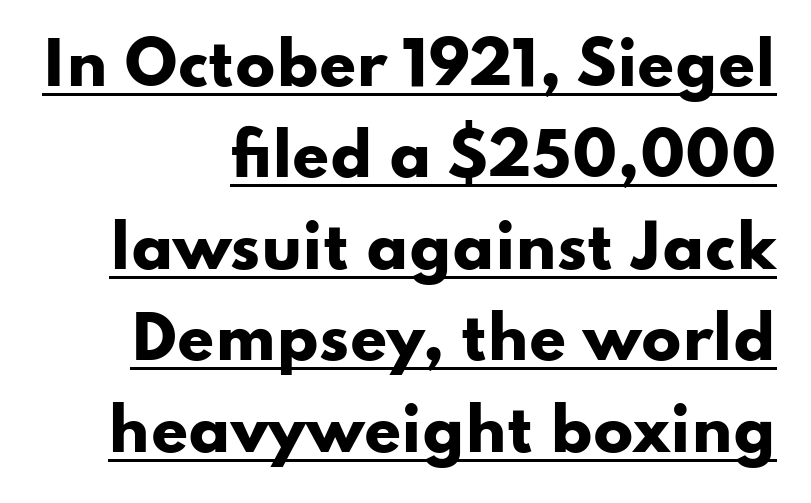
{"serif": "no", "italic": "no", "bold": "yes", "weight": "heavy", "width": "wide", "stroke_contrast": "low", "x_height": "small", "monospaced": "no", "underline": "yes", "align": "right", "line_spacing": "normal", "line_spacing_ratio": 1.55, "letter_spacing": "normal", "letter_spacing_em": 0.0, "glyph_px": 59}
